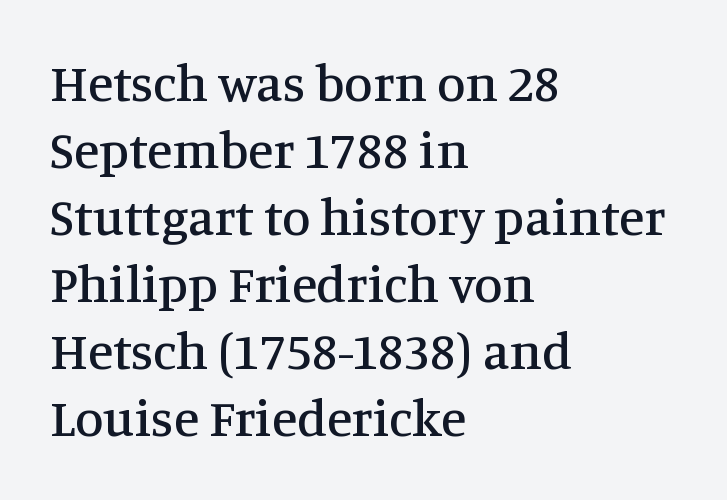
Q: Is the text italic (slanted)? A: No, it is upright.
Q: Is the typeface a serif or a sans-serif typeface? A: Serif.
Q: Is the text underlined? A: No.
Q: How is the paragraph aligned? A: Left-aligned.
Q: Is the spacing between letters normal or unusually wide? A: Normal.
Q: Is the spacing between lines tight, normal or loose? A: Normal.
Q: Width (condensed, normal, or wide)? A: Normal.
Q: Stroke contrast? A: Medium.
Q: x-height? A: Large.
Q: Monospaced? A: No.
